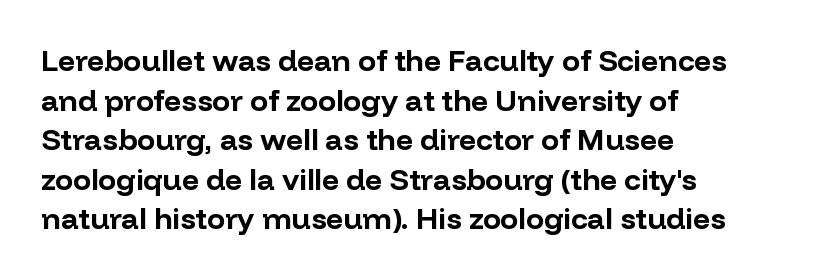
Q: Is the text bold? A: Yes.
Q: Is the text italic (slanted)? A: No, it is upright.
Q: Is the typeface a serif or a sans-serif typeface? A: Sans-serif.
Q: Is the text underlined? A: No.
Q: How is the paragraph aligned? A: Left-aligned.
Q: Is the spacing between letters normal or unusually wide? A: Normal.
Q: Is the spacing between lines tight, normal or loose? A: Normal.
Q: Width (condensed, normal, or wide)? A: Normal.
Q: Stroke contrast? A: Low.
Q: x-height? A: Medium.
Q: Monospaced? A: No.
